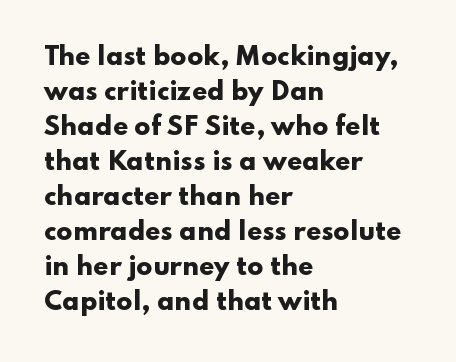
Q: Is the text bold? A: Yes.
Q: Is the text italic (slanted)? A: No, it is upright.
Q: Is the text underlined? A: No.
Q: How is the paragraph aligned? A: Left-aligned.
Q: Is the spacing between letters normal or unusually wide? A: Normal.
Q: Is the spacing between lines tight, normal or loose? A: Normal.
